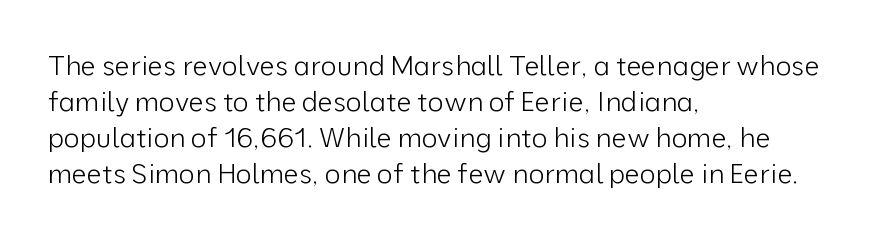
A clean baseline with only descenders dipping below it. The letters stand upright; this is a roman face. The letterforms sit shoulder to shoulder at normal distance. The compositor pushed each line to the left boundary.
